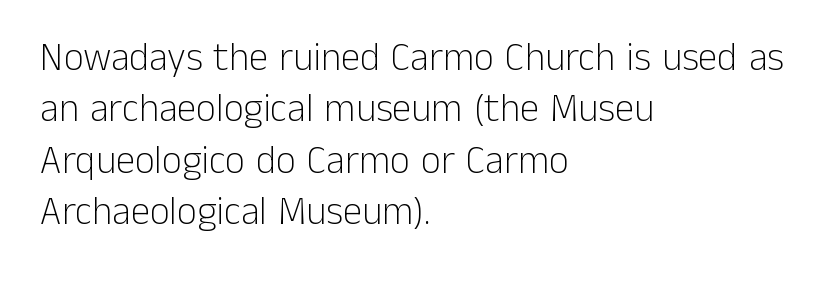
The image shows 39 px light sans-serif type, upright; set left-aligned, normal line spacing (1.32x), normal letter spacing, not underlined; low stroke contrast and a medium x-height.
